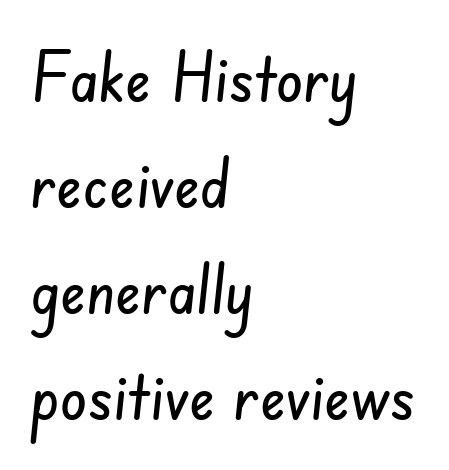
The passage is arranged the way most books set body copy — flush left. Does extra space separate the letters? No, they use regular spacing. Vertical spacing — default. The type family on display is of the sans-serif kind. These lines are rendered in a variable-pitch font. Quick note: underline off.
